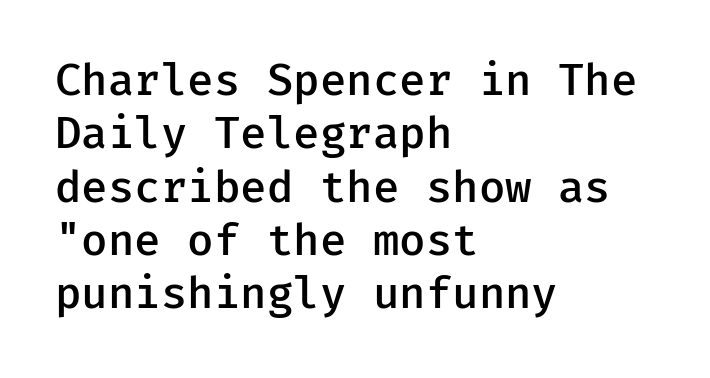
Letterform terminals end flat and unadorned throughout the passage. Here the designer chose a console-style face with uniform glyph widths. This rendering leaves character spacing at its baseline value. Heft: intermediate — a semibold. Descender tails drop into unmarked territory. These lines stack with their left ends in a neat column.
